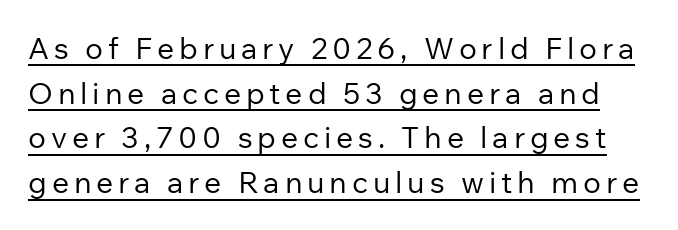
The image shows 30 px regular-weight sans-serif type, upright; set normal line spacing (1.49x), underlined; low stroke contrast and a medium x-height.
